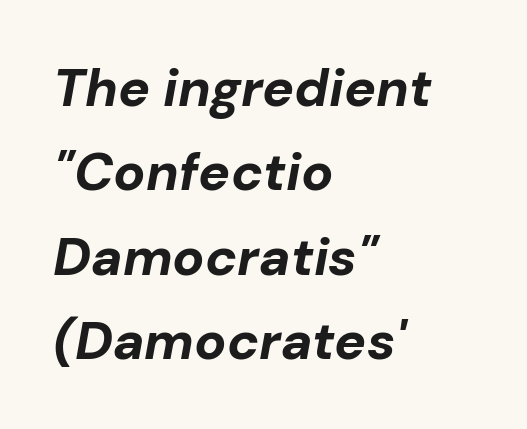
{"italic": "yes", "lean": "right", "slant_degrees": 10, "bold": "yes", "weight": "bold", "width": "normal", "stroke_contrast": "low", "x_height": "medium", "monospaced": "no", "underline": "no", "align": "left", "line_spacing": "normal", "line_spacing_ratio": 1.59, "letter_spacing": "normal", "letter_spacing_em": 0.0, "glyph_px": 53}
